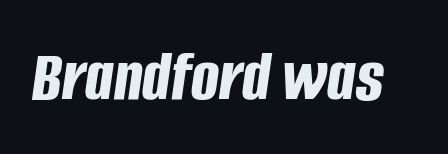
Q: Is the text bold? A: Yes.
Q: Is the text italic (slanted)? A: Yes, it leans right by about 8 degrees.
Q: Is the text underlined? A: No.
Q: Is the spacing between letters normal or unusually wide? A: Normal.
Q: Width (condensed, normal, or wide)? A: Condensed.
Q: Stroke contrast? A: Low.
Q: x-height? A: Large.
Q: Monospaced? A: No.
